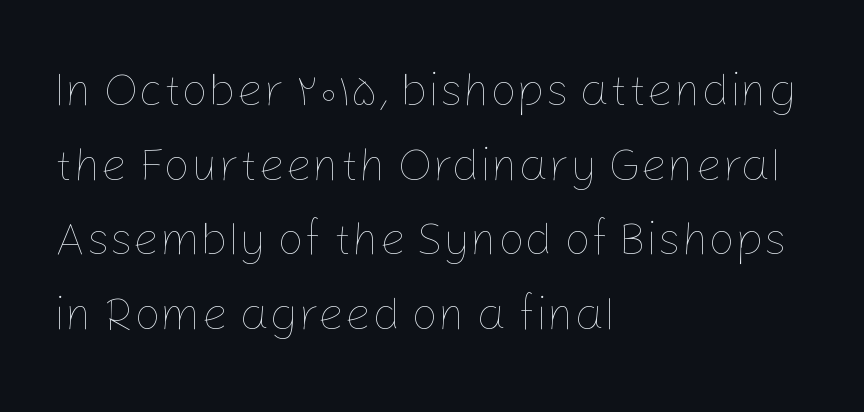
Q: Is the text bold? A: No.
Q: Is the text italic (slanted)? A: No, it is upright.
Q: Is the text underlined? A: No.
Q: How is the paragraph aligned? A: Left-aligned.
Q: Is the spacing between letters normal or unusually wide? A: Normal.
Q: Is the spacing between lines tight, normal or loose? A: Normal.
Q: Width (condensed, normal, or wide)? A: Normal.
Q: Stroke contrast? A: Low.
Q: x-height? A: Medium.
Q: Monospaced? A: No.
